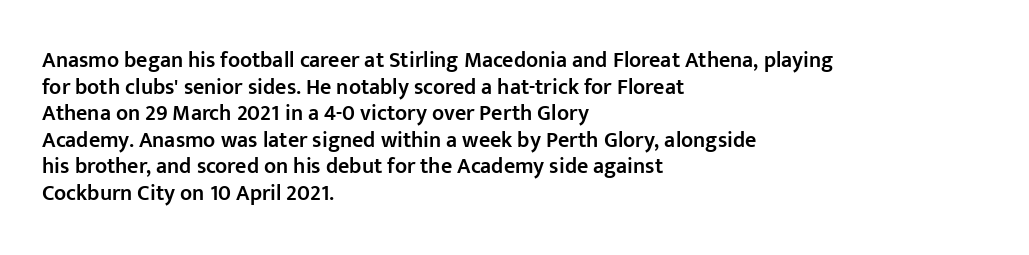
{"italic": "no", "bold": "semi", "underline": "no", "align": "left", "line_spacing_ratio": 1.21, "letter_spacing": "normal", "letter_spacing_em": 0.0, "glyph_px": 22}
